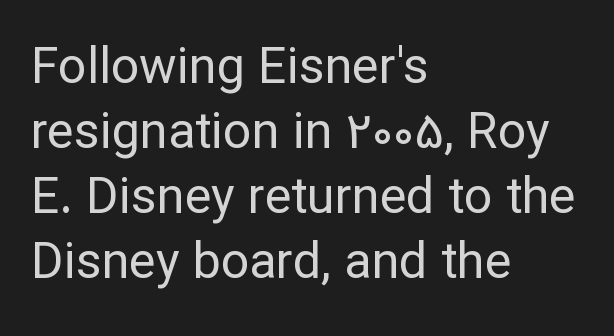
The image shows 50 px regular-weight sans-serif type, upright; set left-aligned, normal line spacing (1.3x), normal letter spacing, not underlined; low stroke contrast and a medium x-height.
